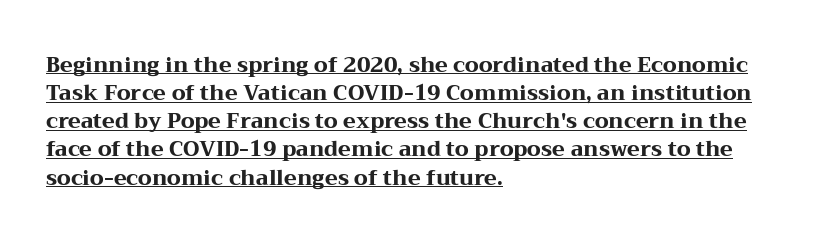
Q: Is the text bold? A: Yes.
Q: Is the text italic (slanted)? A: No, it is upright.
Q: Is the text underlined? A: Yes.
Q: How is the paragraph aligned? A: Left-aligned.
Q: Is the spacing between letters normal or unusually wide? A: Normal.
Q: Is the spacing between lines tight, normal or loose? A: Normal.
